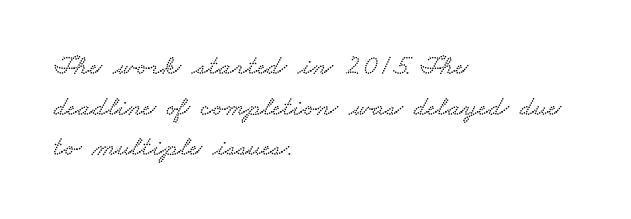
Q: Is the typeface a serif or a sans-serif typeface? A: Serif.
Q: Is the text underlined? A: No.
Q: How is the paragraph aligned? A: Left-aligned.
Q: Is the spacing between letters normal or unusually wide? A: Normal.
Q: Is the spacing between lines tight, normal or loose? A: Normal.
Q: Width (condensed, normal, or wide)? A: Wide.
Q: Stroke contrast? A: Low.
Q: x-height? A: Small.
Q: Monospaced? A: No.
